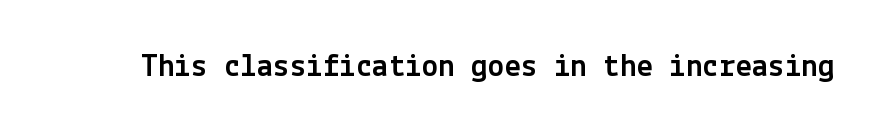
Decoration check: the copy has no underline. This sample uses an upright cut, with every glyph sitting square on the baseline. Look at the tracking — it's just the regular setting, nothing added. This rendering employs a face without finishing strokes, i.e., a sans-serif.
